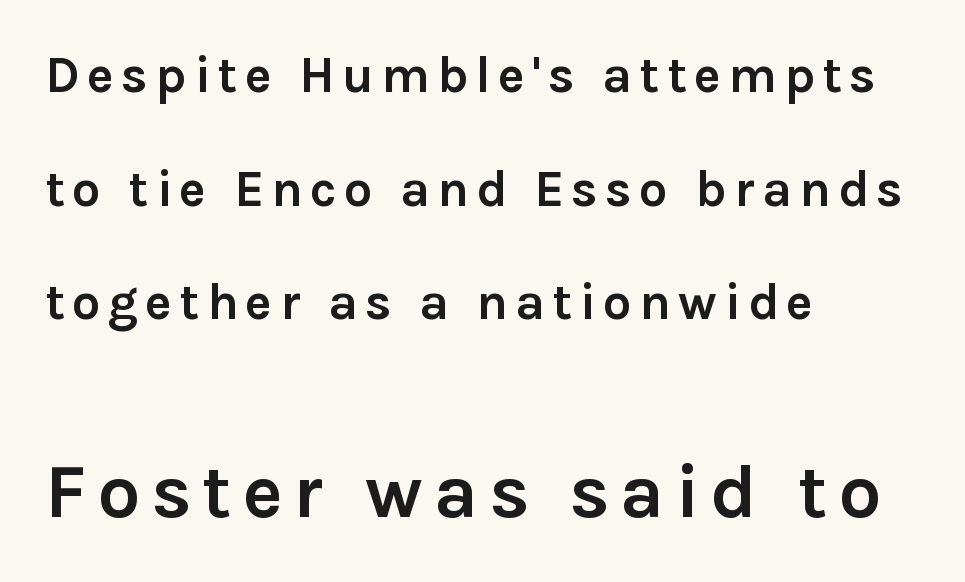
It's the straight-up-and-down kind of type. These lines are rendered in a variable-pitch font. Quick note: underline off. Does the bottom block carry the larger type? Yes, it does.
